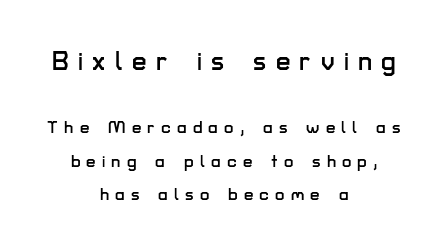
{"italic": "no", "underline": "no", "align": "center", "line_spacing": "loose", "line_spacing_ratio": 1.95, "letter_spacing": "wide", "letter_spacing_em": 0.36, "larger_block": "first", "size_ratio": 1.53, "glyph_px": 26}
